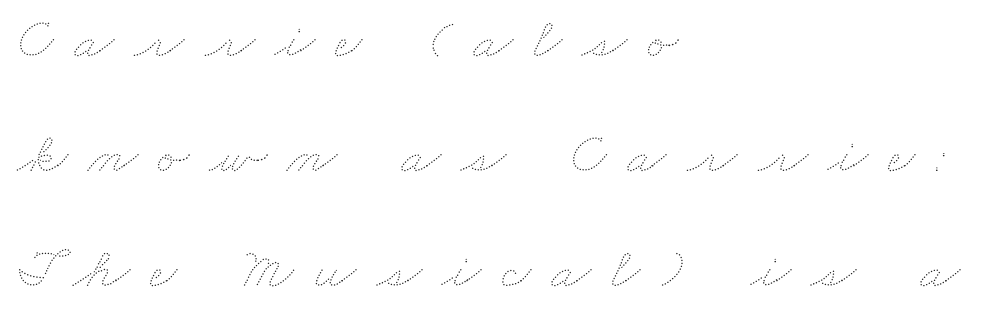
{"bold": "no", "weight": "thin", "width": "wide", "stroke_contrast": "medium", "x_height": "small", "monospaced": "no", "underline": "no", "align": "left", "line_spacing": "loose", "line_spacing_ratio": 1.98, "letter_spacing": "wide", "letter_spacing_em": 0.35, "glyph_px": 58}
